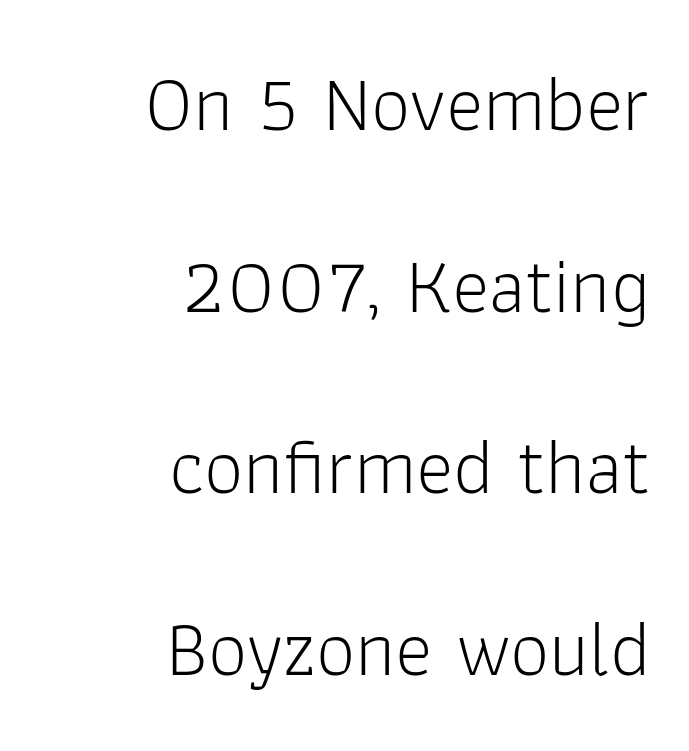
The image shows 79 px light sans-serif type, upright; set right-aligned, loose line spacing (2.3x), normal letter spacing, not underlined; low stroke contrast and a medium x-height.
